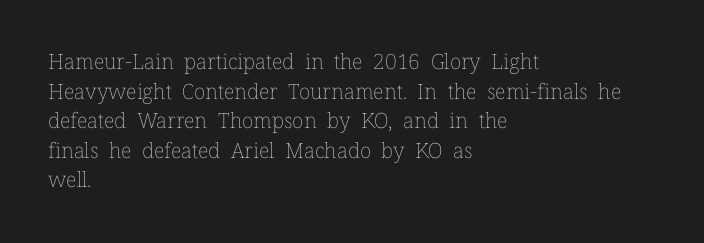
{"italic": "no", "bold": "no", "underline": "no", "align": "left", "line_spacing": "normal", "line_spacing_ratio": 1.41, "letter_spacing": "normal", "letter_spacing_em": 0.0, "glyph_px": 21}
